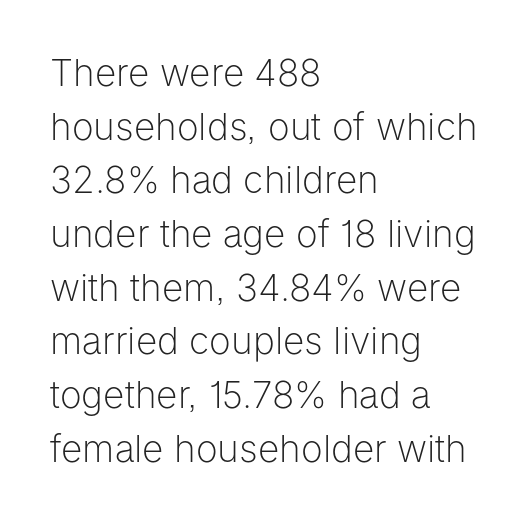
Has an underline been added? It has not. Looks like regular typesetting: each glyph gets only the width it needs. Compared with typical body copy, the letter spacing here is the same. One-word summary of the alignment: left. Stroke terminals: plain, sans-serif. A typesetter would mark this as roman, not italic.
